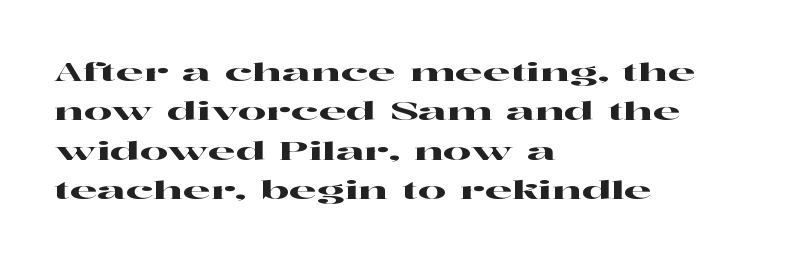
The image shows 25 px text type, upright; set left-aligned, normal line spacing (1.58x), normal letter spacing, not underlined.
